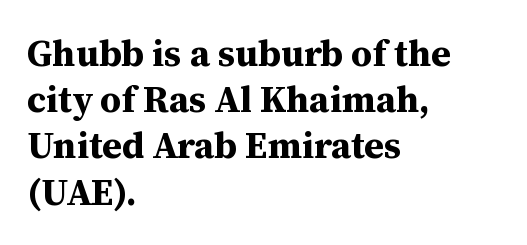
{"serif": "yes", "italic": "no", "bold": "yes", "weight": "bold", "width": "normal", "stroke_contrast": "medium", "x_height": "medium", "monospaced": "no", "underline": "no", "align": "left", "line_spacing": "normal", "line_spacing_ratio": 1.25, "letter_spacing": "normal", "letter_spacing_em": 0.0, "glyph_px": 37}
